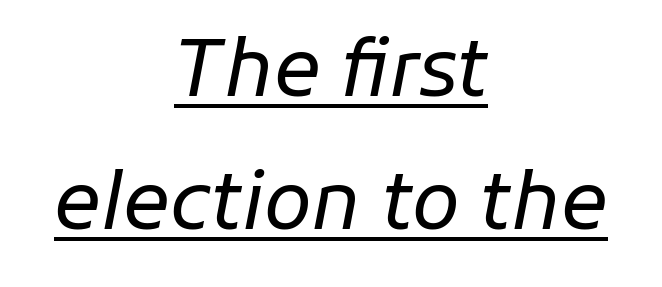
Q: Is the text bold? A: No.
Q: Is the text italic (slanted)? A: Yes, it leans right by about 11 degrees.
Q: Is the text underlined? A: Yes.
Q: How is the paragraph aligned? A: Centered.
Q: Is the spacing between letters normal or unusually wide? A: Normal.
Q: Width (condensed, normal, or wide)? A: Normal.
Q: Stroke contrast? A: Low.
Q: x-height? A: Medium.
Q: Monospaced? A: No.
